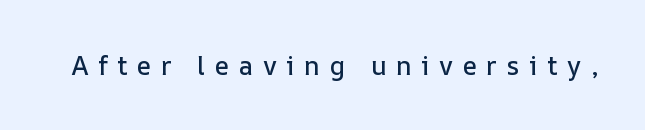
{"italic": "no", "underline": "no", "letter_spacing": "wide", "letter_spacing_em": 0.36, "glyph_px": 26}
